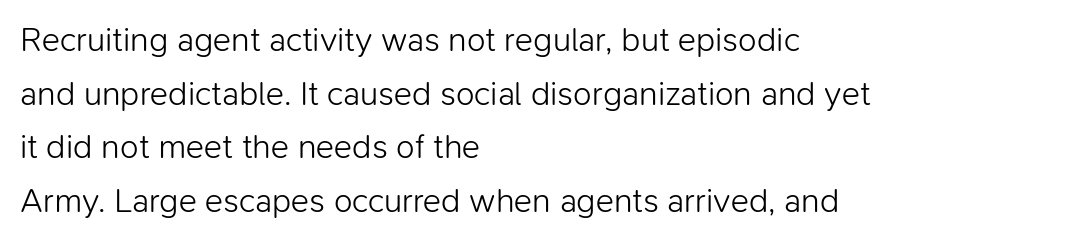
The image shows 34 px light sans-serif type, upright; set left-aligned, normal line spacing (1.58x), normal letter spacing, not underlined; low stroke contrast and a medium x-height.
